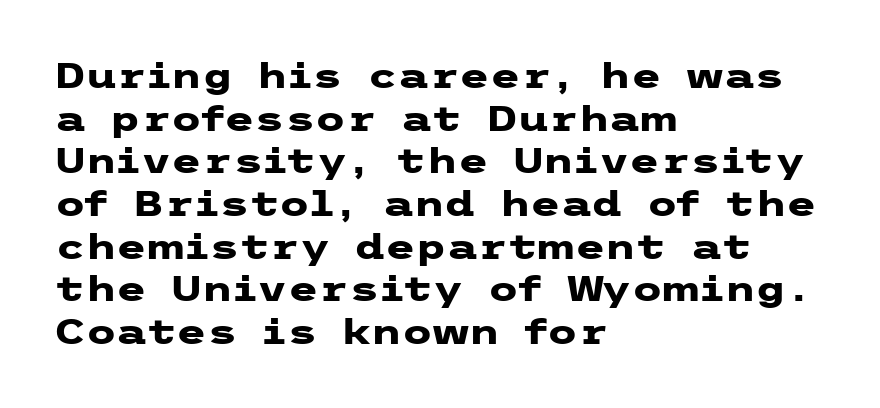
{"serif": "no", "italic": "no", "bold": "yes", "weight": "heavy", "width": "wide", "stroke_contrast": "low", "x_height": "medium", "underline": "no", "align": "left", "line_spacing_ratio": 1.22, "letter_spacing": "normal", "letter_spacing_em": 0.0, "glyph_px": 35}
